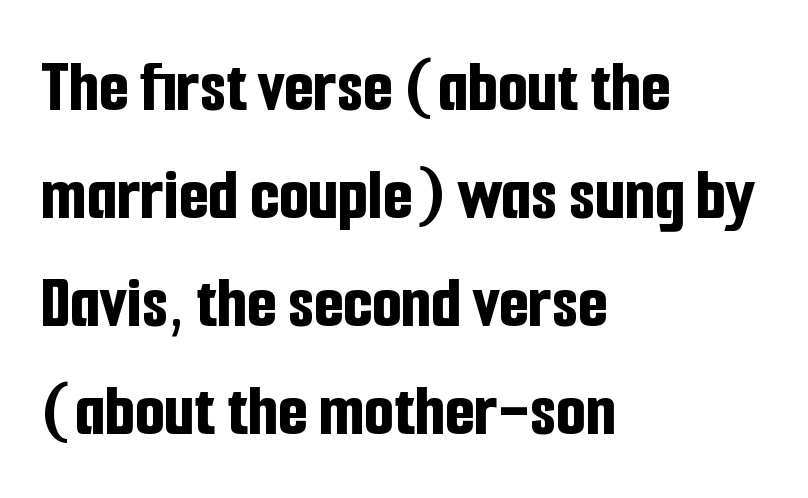
{"serif": "no", "italic": "no", "bold": "yes", "weight": "bold", "width": "condensed", "stroke_contrast": "low", "x_height": "medium", "monospaced": "no", "underline": "no", "align": "left", "line_spacing": "normal", "line_spacing_ratio": 1.42, "letter_spacing": "normal", "letter_spacing_em": 0.0, "glyph_px": 76}
